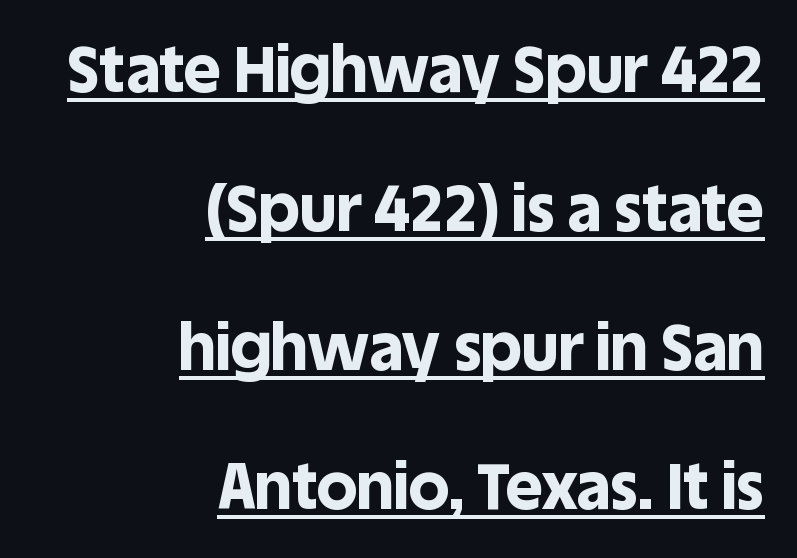
{"serif": "no", "italic": "no", "bold": "yes", "weight": "bold", "width": "normal", "x_height": "large", "monospaced": "no", "underline": "yes", "align": "right", "line_spacing": "loose", "line_spacing_ratio": 2.17, "letter_spacing": "normal", "letter_spacing_em": 0.0, "glyph_px": 64}
